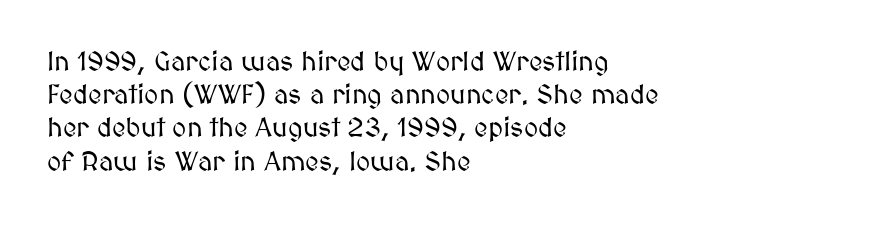
Every row of glyphs begins at an identical x-position on the left. These lines were composed using upright roman letters. Standard letterfit; no display-style spreading of the glyphs. The glyphs are unaccompanied by any horizontal stroke below them.
